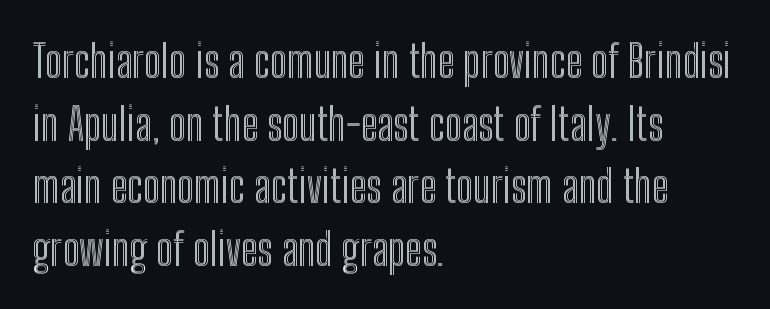
The image shows 45 px condensed type, upright; set left-aligned, normal line spacing (1.39x), normal letter spacing, not underlined; a medium x-height.
